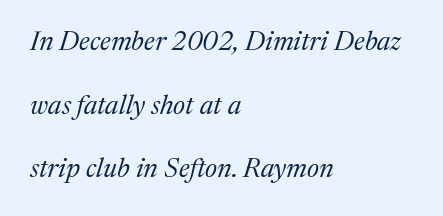
The image shows 27 px text type, italic (leaning right); set left-aligned, loose line spacing (2.36x), normal letter spacing, not underlined.
